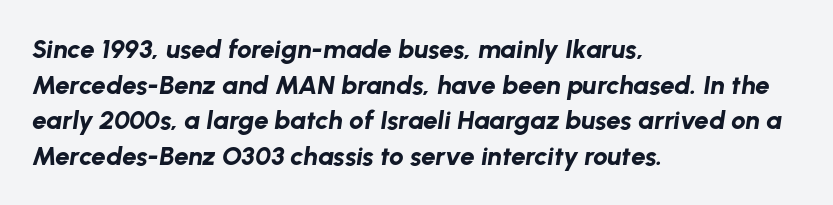
Q: Is the text bold? A: Yes.
Q: Is the text italic (slanted)? A: Yes, it leans right by about 8 degrees.
Q: Is the text underlined? A: No.
Q: How is the paragraph aligned? A: Left-aligned.
Q: Is the spacing between letters normal or unusually wide? A: Normal.
Q: Is the spacing between lines tight, normal or loose? A: Normal.
